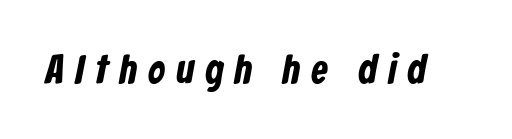
{"serif": "no", "width": "condensed", "stroke_contrast": "low", "x_height": "medium", "monospaced": "no", "underline": "no", "letter_spacing": "wide", "letter_spacing_em": 0.28, "glyph_px": 41}
